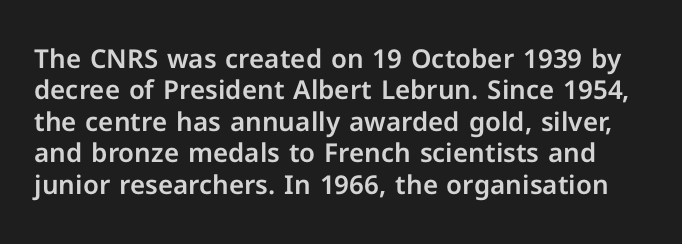
Q: Is the text italic (slanted)? A: No, it is upright.
Q: Is the text underlined? A: No.
Q: Is the spacing between letters normal or unusually wide? A: Normal.
